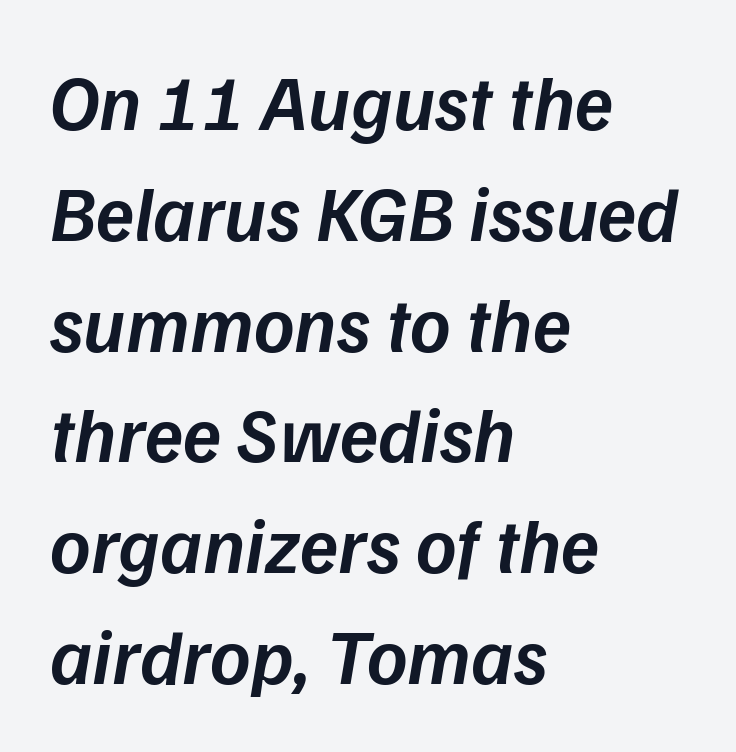
The image shows 78 px semibold type, italic (leaning right); set left-aligned, normal line spacing (1.42x), normal letter spacing, not underlined; low stroke contrast and a medium x-height.
